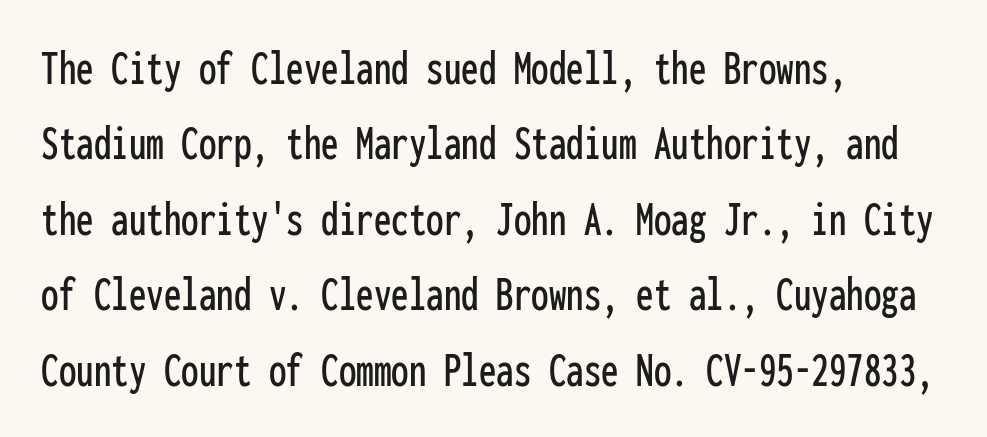
The image shows 50 px condensed sans-serif type, upright, monospaced; set left-aligned, normal line spacing (1.51x), normal letter spacing, not underlined; low stroke contrast and a medium x-height.
